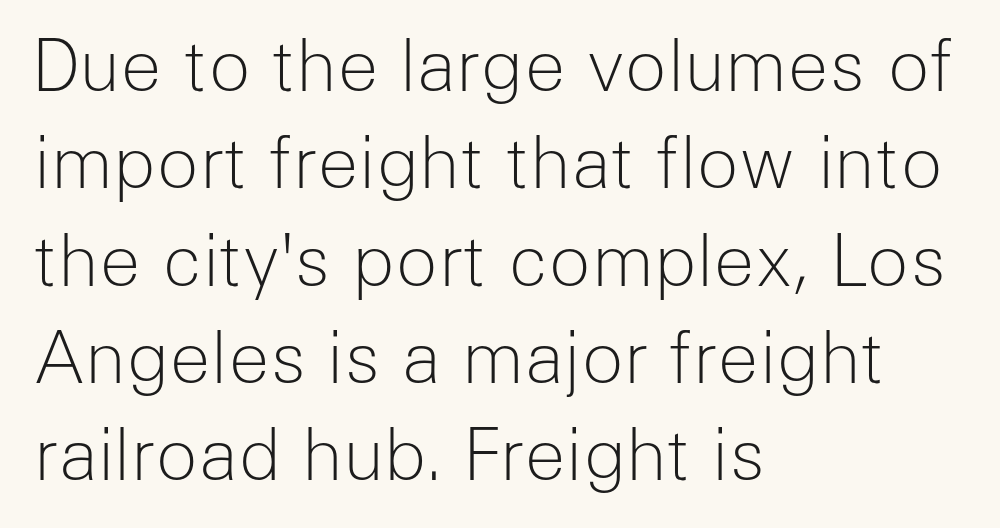
Q: Is the text bold? A: No.
Q: Is the text italic (slanted)? A: No, it is upright.
Q: Is the typeface a serif or a sans-serif typeface? A: Sans-serif.
Q: Is the text underlined? A: No.
Q: How is the paragraph aligned? A: Left-aligned.
Q: Is the spacing between letters normal or unusually wide? A: Normal.
Q: Is the spacing between lines tight, normal or loose? A: Normal.
Q: Width (condensed, normal, or wide)? A: Normal.
Q: Stroke contrast? A: Low.
Q: x-height? A: Medium.
Q: Monospaced? A: No.
